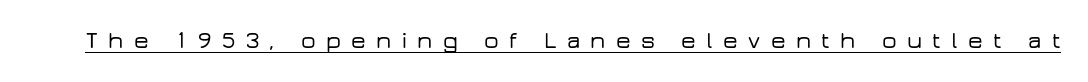
The image shows 23 px text type, upright; set unusually wide letter spacing (+0.45 em), underlined.
